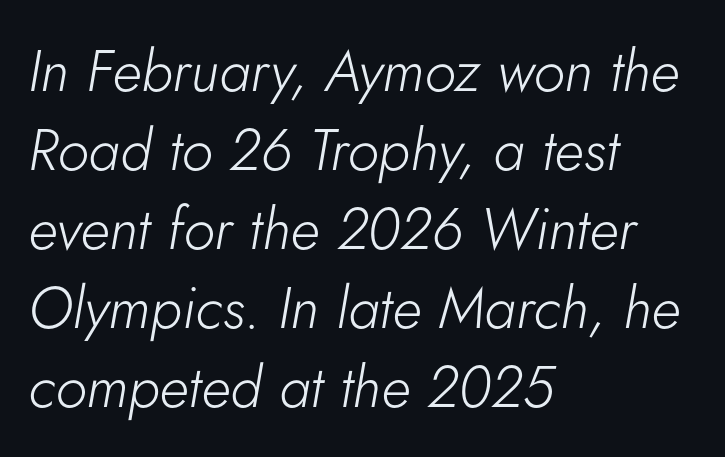
Q: Is the text bold? A: No.
Q: Is the text italic (slanted)? A: Yes, it leans right by about 5 degrees.
Q: Is the text underlined? A: No.
Q: How is the paragraph aligned? A: Left-aligned.
Q: Is the spacing between letters normal or unusually wide? A: Normal.
Q: Is the spacing between lines tight, normal or loose? A: Normal.
Q: Width (condensed, normal, or wide)? A: Normal.
Q: Stroke contrast? A: Low.
Q: x-height? A: Small.
Q: Monospaced? A: No.
